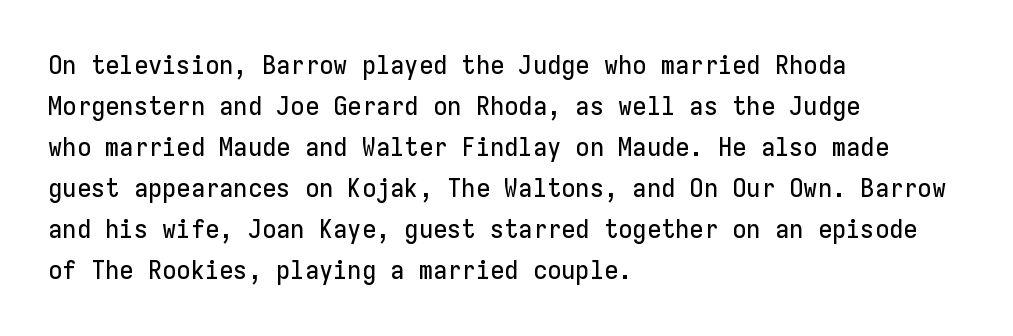
Q: Is the text italic (slanted)? A: No, it is upright.
Q: Is the text underlined? A: No.
Q: How is the paragraph aligned? A: Left-aligned.
Q: Is the spacing between letters normal or unusually wide? A: Normal.
Q: Is the spacing between lines tight, normal or loose? A: Normal.
